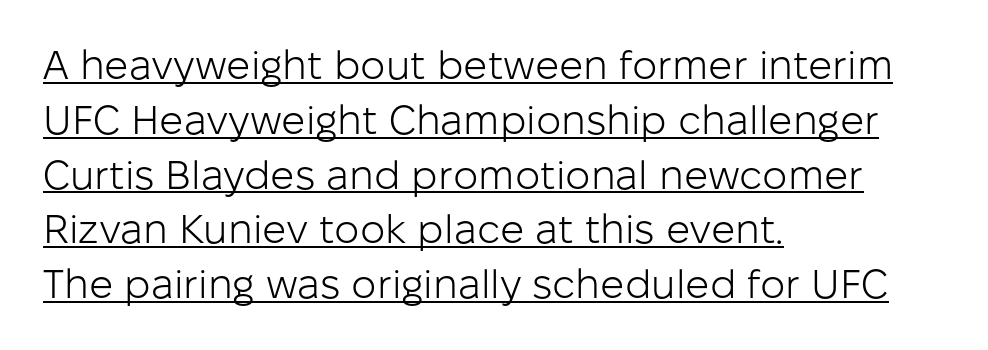
{"serif": "no", "italic": "no", "bold": "no", "weight": "light", "width": "normal", "stroke_contrast": "low", "x_height": "medium", "monospaced": "no", "underline": "yes", "align": "left", "line_spacing": "normal", "line_spacing_ratio": 1.37, "letter_spacing": "normal", "letter_spacing_em": 0.0, "glyph_px": 40}
